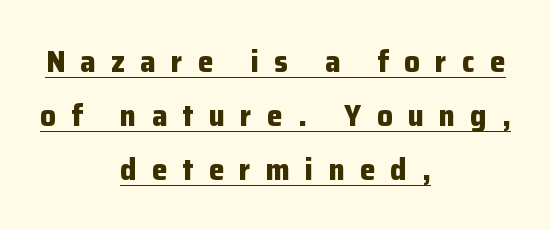
The image shows 31 px bold sans-serif type, upright; set centered, line spacing 1.74x, unusually wide letter spacing (+0.49 em), underlined; low stroke contrast and a medium x-height.
